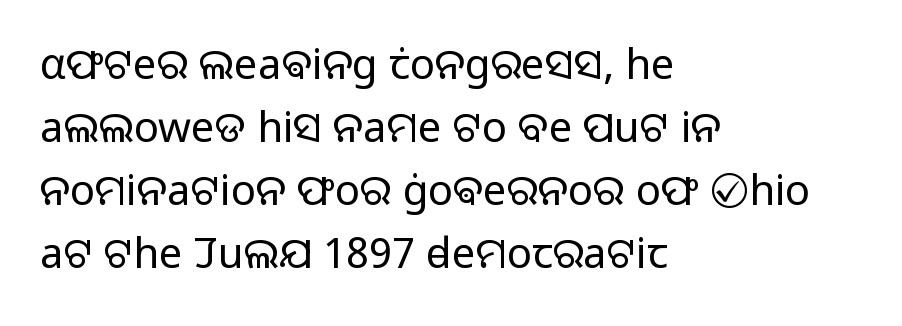
{"serif": "no", "italic": "no", "bold": "no", "weight": "light", "width": "normal", "stroke_contrast": "low", "x_height": "medium", "monospaced": "no", "underline": "no", "align": "left", "line_spacing": "normal", "line_spacing_ratio": 1.5, "letter_spacing": "normal", "letter_spacing_em": 0.0, "glyph_px": 42}
